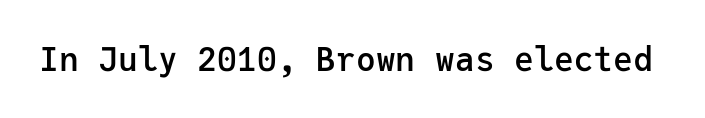
The image shows 33 px semibold sans-serif type, upright, monospaced; set normal letter spacing, not underlined; low stroke contrast and a medium x-height.
